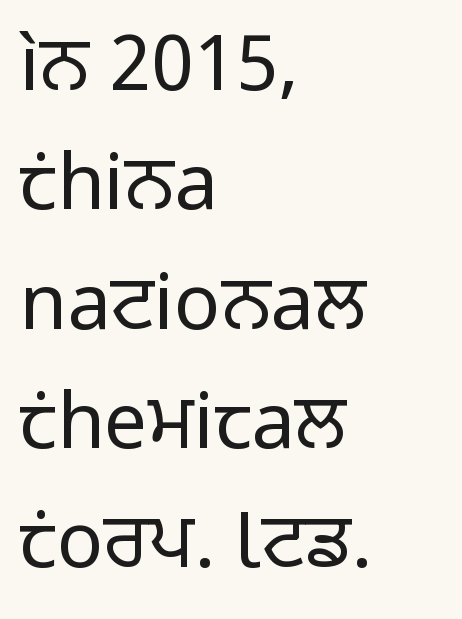
Q: Is the text bold? A: No.
Q: Is the text italic (slanted)? A: No, it is upright.
Q: Is the typeface a serif or a sans-serif typeface? A: Sans-serif.
Q: Is the text underlined? A: No.
Q: How is the paragraph aligned? A: Left-aligned.
Q: Is the spacing between letters normal or unusually wide? A: Normal.
Q: Is the spacing between lines tight, normal or loose? A: Normal.
Q: Width (condensed, normal, or wide)? A: Normal.
Q: Stroke contrast? A: Low.
Q: x-height? A: Medium.
Q: Monospaced? A: No.
